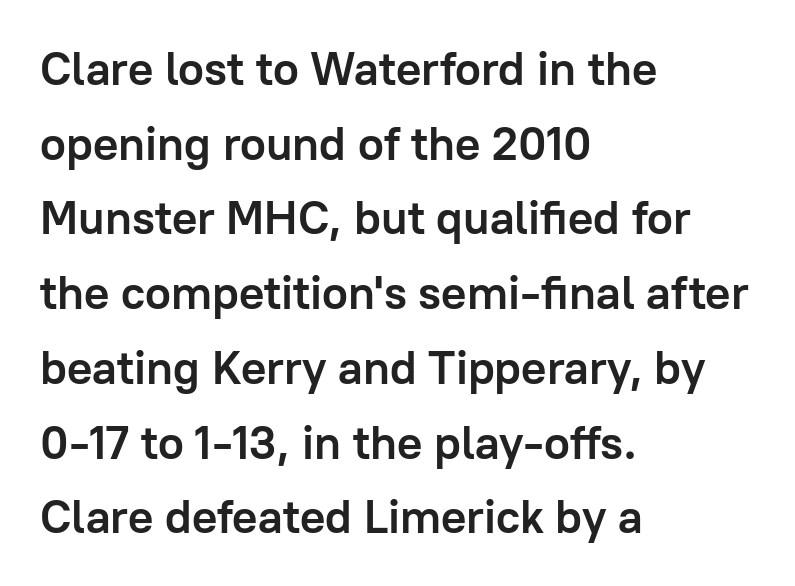
{"serif": "no", "italic": "no", "bold": "yes", "weight": "semibold", "width": "normal", "stroke_contrast": "low", "x_height": "medium", "monospaced": "no", "underline": "no", "align": "left", "line_spacing": "normal", "line_spacing_ratio": 1.59, "letter_spacing": "normal", "letter_spacing_em": 0.0, "glyph_px": 47}
